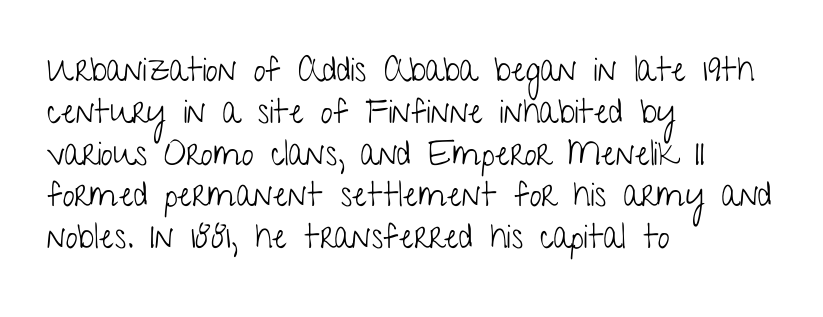
{"serif": "no", "italic": "no", "bold": "no", "weight": "light", "width": "condensed", "stroke_contrast": "low", "x_height": "medium", "monospaced": "no", "underline": "no", "align": "left", "line_spacing_ratio": 1.23, "letter_spacing": "normal", "letter_spacing_em": 0.0, "glyph_px": 34}
